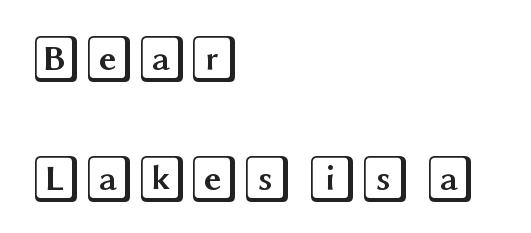
The image shows 48 px wide type, upright; set left-aligned, loose line spacing (2.5x), normal letter spacing, not underlined; a large x-height.
